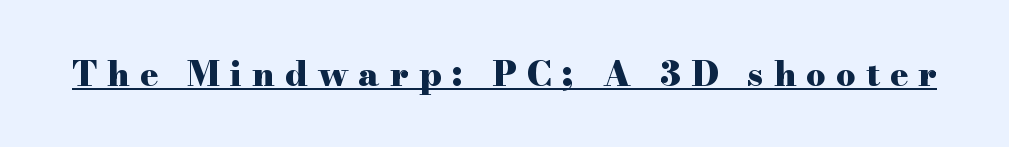
{"serif": "yes", "italic": "no", "bold": "yes", "weight": "heavy", "width": "wide", "stroke_contrast": "high", "x_height": "small", "monospaced": "no", "underline": "yes", "letter_spacing": "wide", "letter_spacing_em": 0.3, "glyph_px": 34}
